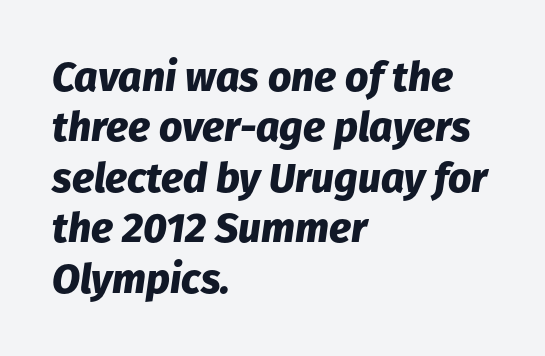
Q: Is the text bold? A: Yes.
Q: Is the text italic (slanted)? A: Yes, it leans right by about 8 degrees.
Q: Is the text underlined? A: No.
Q: How is the paragraph aligned? A: Left-aligned.
Q: Is the spacing between letters normal or unusually wide? A: Normal.
Q: Width (condensed, normal, or wide)? A: Normal.
Q: Stroke contrast? A: Low.
Q: x-height? A: Medium.
Q: Monospaced? A: No.
